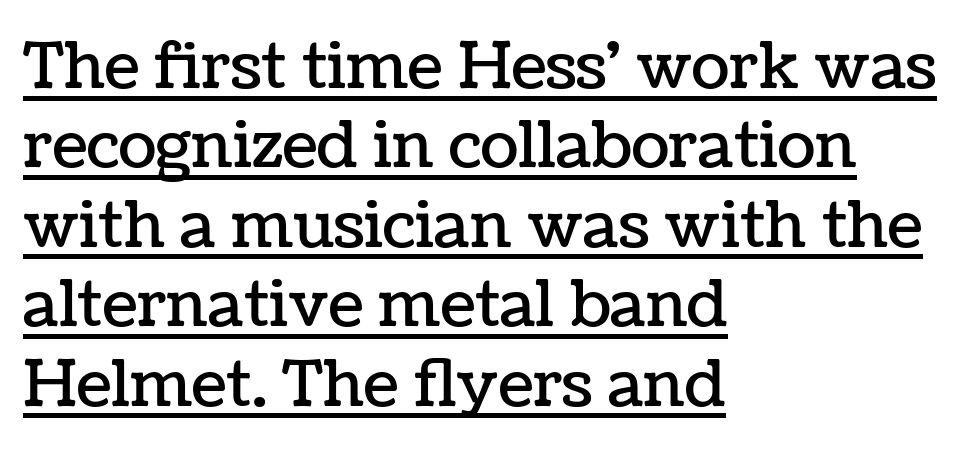
Compared with a centered layout, this one pins lines to the left instead. A typesetter would call this proportional, since set widths differ per character. The typesetter has applied underlining to the passage shown. Notice how the stems are strictly vertical — no italics here.
